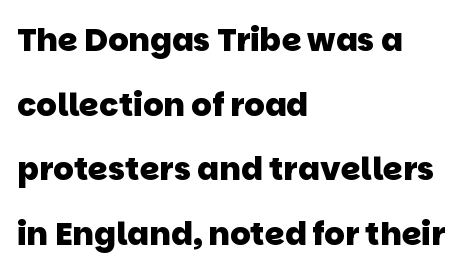
Q: Is the text bold? A: Yes.
Q: Is the typeface a serif or a sans-serif typeface? A: Sans-serif.
Q: Is the text underlined? A: No.
Q: How is the paragraph aligned? A: Left-aligned.
Q: Is the spacing between letters normal or unusually wide? A: Normal.
Q: Is the spacing between lines tight, normal or loose? A: Loose.
Q: Width (condensed, normal, or wide)? A: Normal.
Q: Stroke contrast? A: Low.
Q: x-height? A: Large.
Q: Monospaced? A: No.
